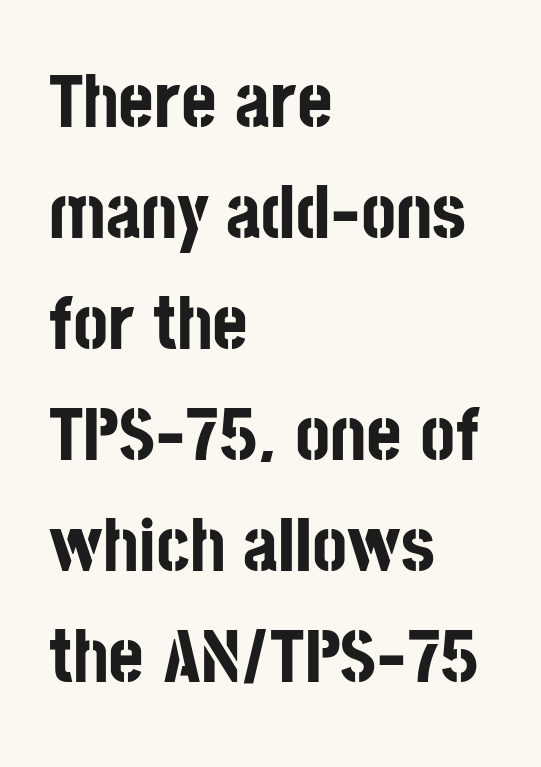
The letters advance in unequal steps, a hallmark of proportional type. In terms of letterspacing, this is plain default setting. Do the letters lean? They stand straight. Notice how descenders clear the ascenders below comfortably — that's standard leading.
